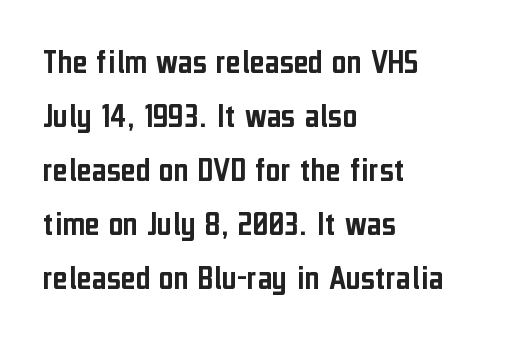
{"serif": "no", "italic": "no", "width": "condensed", "stroke_contrast": "low", "x_height": "medium", "monospaced": "no", "underline": "no", "align": "left", "line_spacing": "normal", "line_spacing_ratio": 1.5, "letter_spacing": "normal", "letter_spacing_em": 0.0, "glyph_px": 36}
